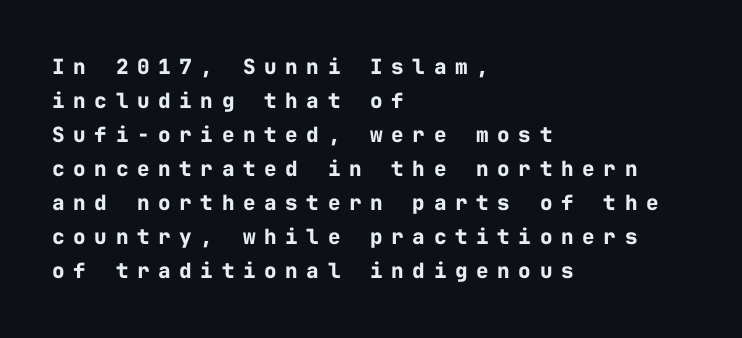
The image shows 21 px bold type, upright; set left-aligned, normal line spacing (1.62x), unusually wide letter spacing (+0.41 em), not underlined.
